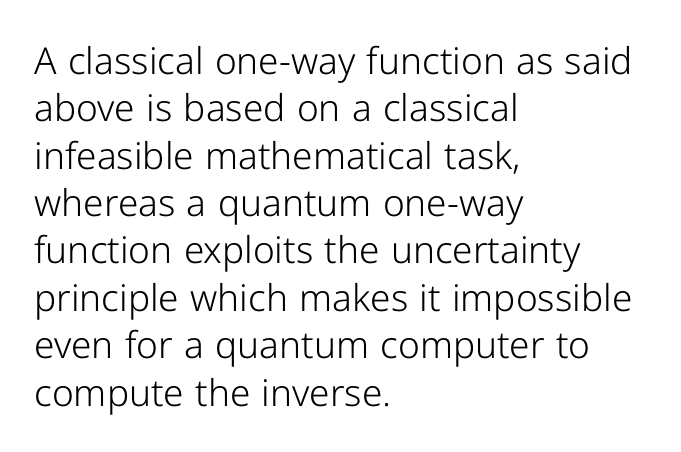
Q: Is the text bold? A: No.
Q: Is the text italic (slanted)? A: No, it is upright.
Q: Is the typeface a serif or a sans-serif typeface? A: Sans-serif.
Q: Is the text underlined? A: No.
Q: How is the paragraph aligned? A: Left-aligned.
Q: Is the spacing between letters normal or unusually wide? A: Normal.
Q: Is the spacing between lines tight, normal or loose? A: Normal.
Q: Width (condensed, normal, or wide)? A: Normal.
Q: Stroke contrast? A: Low.
Q: x-height? A: Medium.
Q: Monospaced? A: No.
